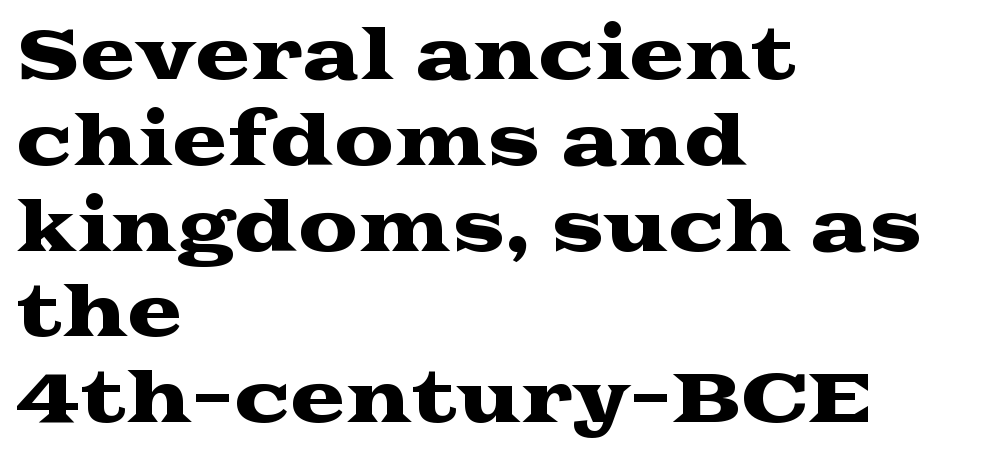
The image shows 67 px wide serif type, upright; set left-aligned, normal line spacing (1.28x), normal letter spacing, not underlined; medium stroke contrast and a medium x-height.
